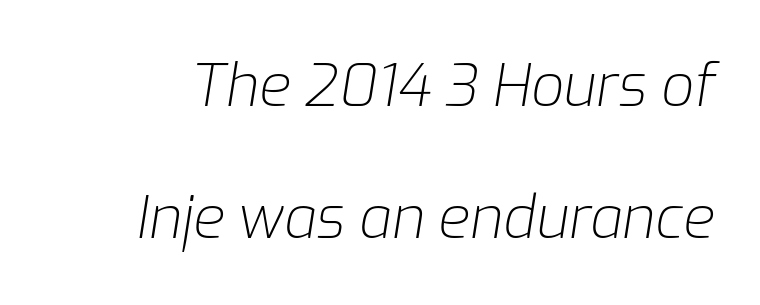
Q: Is the text bold? A: No.
Q: Is the text italic (slanted)? A: Yes, it leans right by about 9 degrees.
Q: Is the text underlined? A: No.
Q: Is the spacing between letters normal or unusually wide? A: Normal.
Q: Is the spacing between lines tight, normal or loose? A: Loose.
Q: Width (condensed, normal, or wide)? A: Normal.
Q: Stroke contrast? A: Low.
Q: x-height? A: Medium.
Q: Monospaced? A: No.
